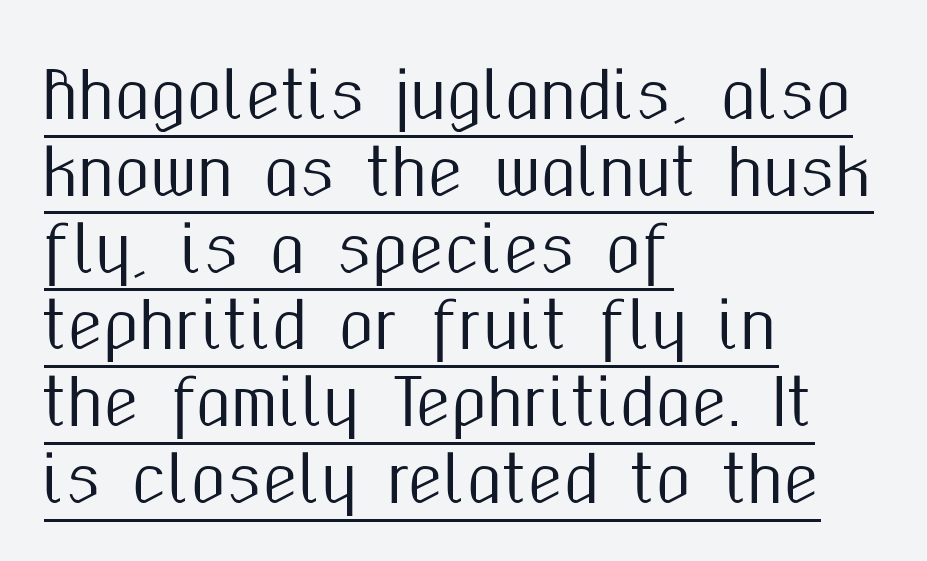
{"serif": "no", "italic": "no", "width": "condensed", "stroke_contrast": "medium", "x_height": "medium", "monospaced": "no", "underline": "yes", "align": "left", "line_spacing_ratio": 1.2, "letter_spacing": "normal", "letter_spacing_em": 0.0, "glyph_px": 64}
